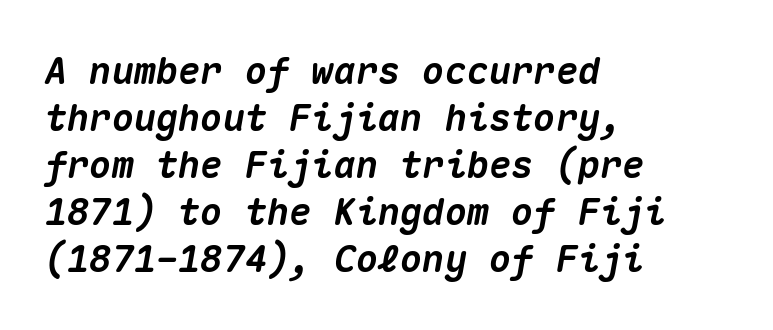
Quick note: italic. The rendering uses a moderate line-height, typical for paragraphs. Stroke thickness is high; the sample reads as a true bold. In terms of letterspacing, this is plain default setting. Leftover space on each line is placed entirely after the last word. A typesetter would call this monospace, since all characters share one set width.
